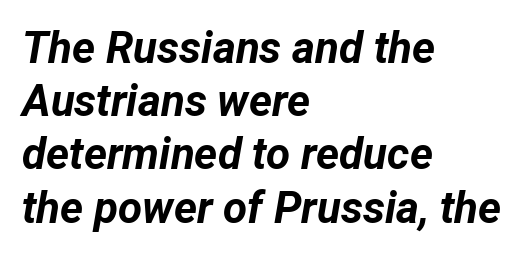
The image shows 44 px bold type, italic (leaning right); set left-aligned, line spacing 1.21x, normal letter spacing, not underlined; low stroke contrast and a medium x-height.
